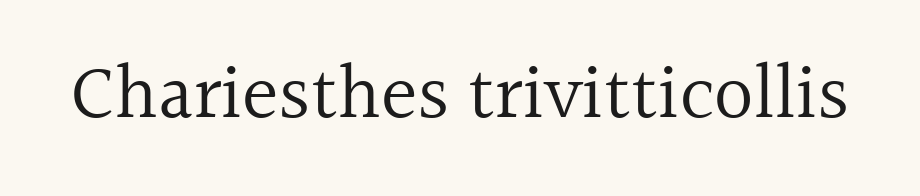
Q: Is the text bold? A: No.
Q: Is the text italic (slanted)? A: No, it is upright.
Q: Is the typeface a serif or a sans-serif typeface? A: Serif.
Q: Is the text underlined? A: No.
Q: Is the spacing between letters normal or unusually wide? A: Normal.
Q: Width (condensed, normal, or wide)? A: Normal.
Q: x-height? A: Medium.
Q: Monospaced? A: No.
